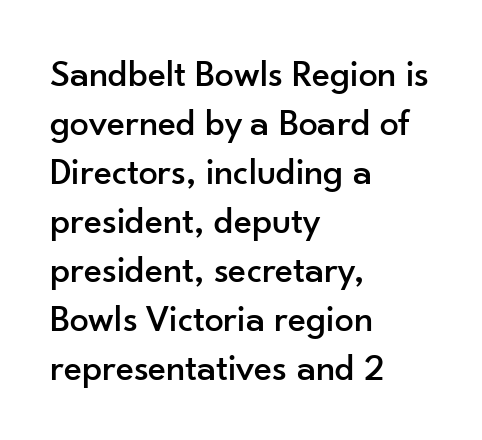
The image shows 38 px sans-serif type, upright; set left-aligned, normal line spacing (1.29x), normal letter spacing, not underlined; low stroke contrast and a small x-height.
